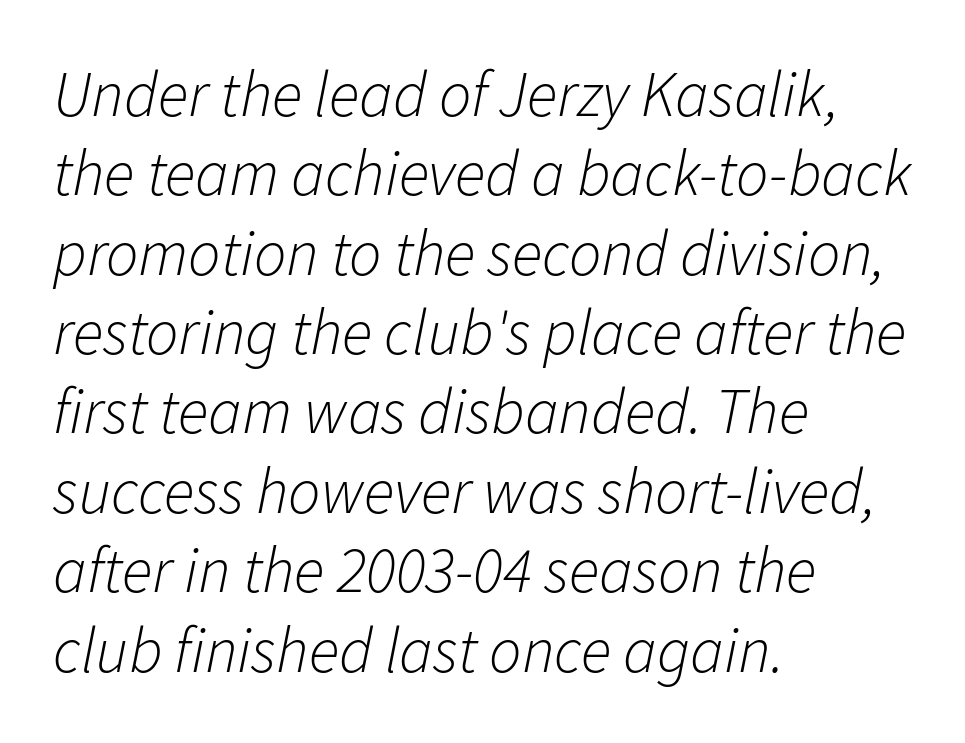
The letters advance in unequal steps, a hallmark of proportional type. Honestly, there is no underline to notice here at all. Here the glyphs are tracked normally, forming tight word shapes. Letters have the restrained weight of plain body copy at most.
